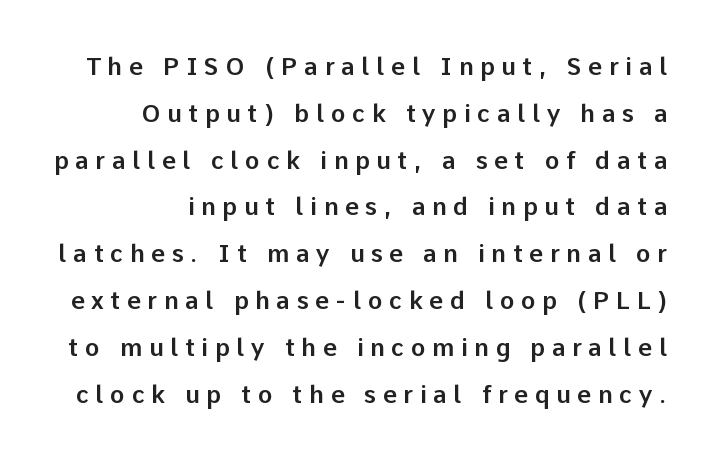
The image shows 24 px text type, upright; set loose line spacing (1.95x), unusually wide letter spacing (+0.28 em), not underlined.
